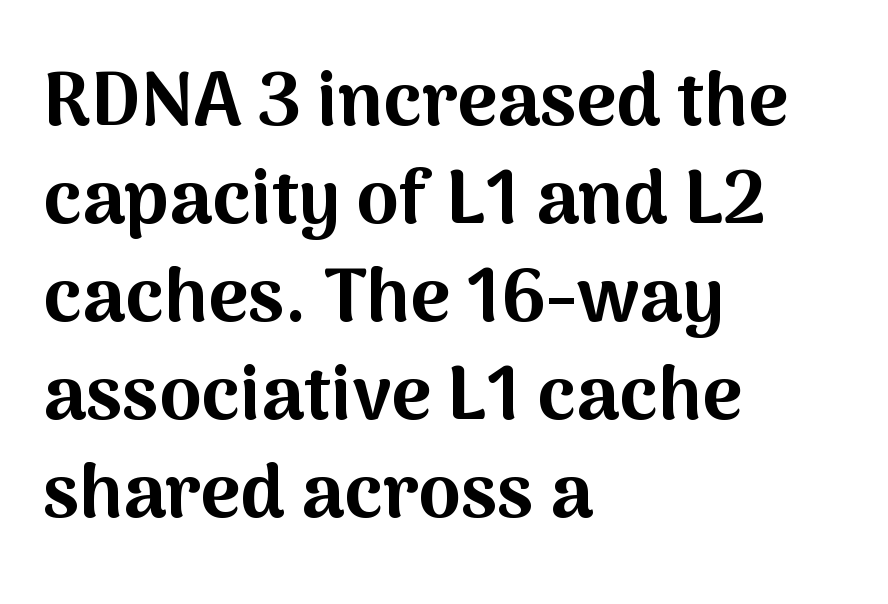
What stands out about the letter spacing? Nothing — it is the standard amount. Classification — sans serif. Character widths vary here, with narrow letters taking less room than wide ones. Alignment: flush left. Glance below the letters and you will spot only blank space. Normally led — the rows are evenly, conventionally spaced.
